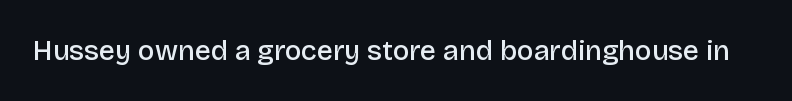
Strokes here are thickened, but only to semibold level. Descenders hang freely into open space. I'd call this a sans setting — the letters go barefoot. Every character sits straight up, as roman type does.
